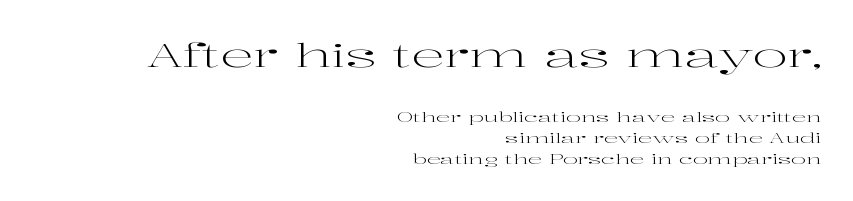
Q: Is the text bold? A: No.
Q: Is the text italic (slanted)? A: No, it is upright.
Q: Is the typeface a serif or a sans-serif typeface? A: Serif.
Q: Is the text underlined? A: No.
Q: How is the paragraph aligned? A: Right-aligned.
Q: Is the spacing between letters normal or unusually wide? A: Normal.
Q: Is the spacing between lines tight, normal or loose? A: Normal.
Q: Which block of text is set in a larger size, the first (top) or the second (bottom)? A: The first (top) one.
Q: Width (condensed, normal, or wide)? A: Wide.
Q: Stroke contrast? A: High.
Q: x-height? A: Medium.
Q: Monospaced? A: No.
